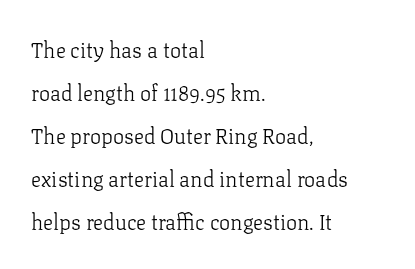
{"italic": "no", "bold": "no", "underline": "no", "align": "left", "line_spacing": "loose", "line_spacing_ratio": 2.05, "letter_spacing": "normal", "letter_spacing_em": 0.0, "glyph_px": 21}
